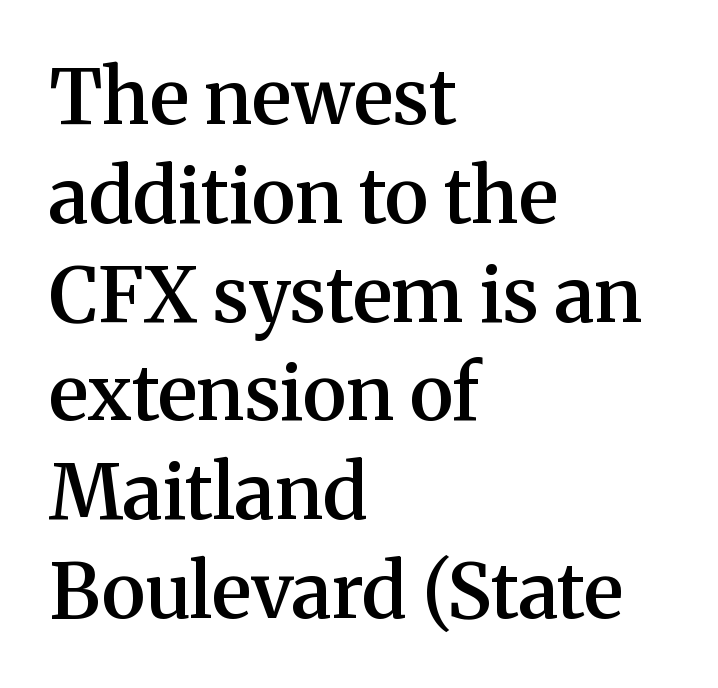
Summary of vertical rhythm: regular, with standard interline spacing. In terms of letterspacing, this is plain default setting. The characters look somewhat weighty, a semibold short of true bold. The space directly below the letters is spotless. When letters stand straight like this, we call the style roman or upright.
